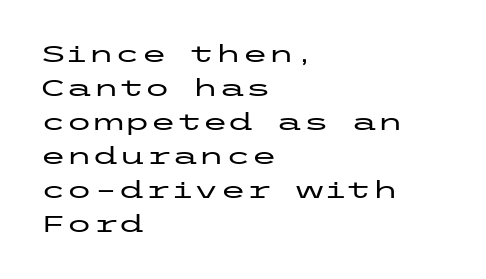
{"italic": "no", "underline": "no", "align": "left", "line_spacing": "normal", "line_spacing_ratio": 1.42, "letter_spacing": "normal", "letter_spacing_em": 0.0, "glyph_px": 24}
